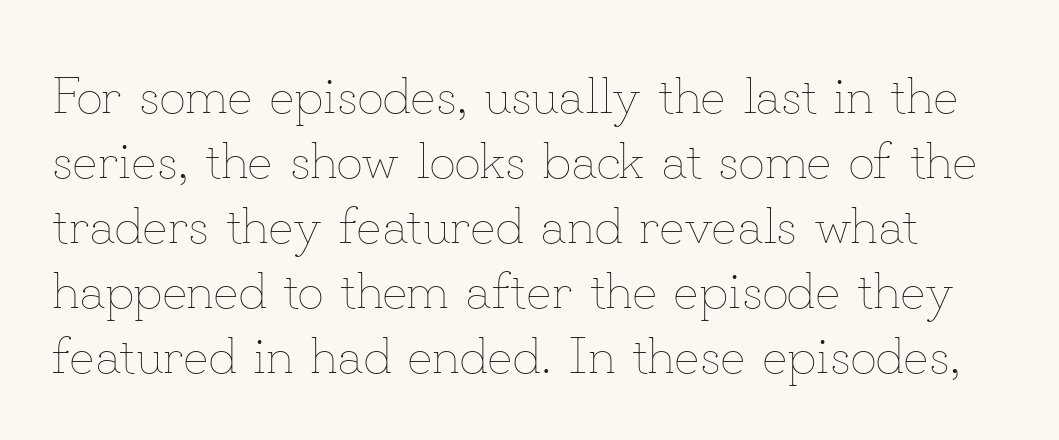
The foot of each line stays bare and open. How are the letters spaced? Ordinarily, with no added tracking. Posture: straight, roman, zero tilt. The passage shown stacks its lines at a standard gap. Spacing verdict: proportional, widths tailored to each character. This reads as an unemphasized weight, regular at the heaviest.
